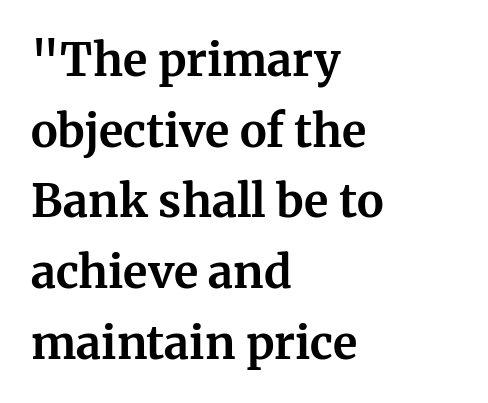
Q: Is the text bold? A: Yes.
Q: Is the text italic (slanted)? A: No, it is upright.
Q: Is the typeface a serif or a sans-serif typeface? A: Serif.
Q: Is the text underlined? A: No.
Q: How is the paragraph aligned? A: Left-aligned.
Q: Is the spacing between letters normal or unusually wide? A: Normal.
Q: Is the spacing between lines tight, normal or loose? A: Normal.
Q: Width (condensed, normal, or wide)? A: Normal.
Q: Stroke contrast? A: Medium.
Q: x-height? A: Medium.
Q: Monospaced? A: No.
